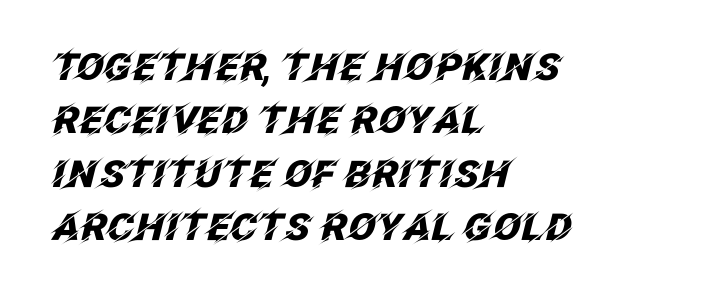
Q: Is the text bold? A: Yes.
Q: Is the text italic (slanted)? A: Yes, it leans right by about 12 degrees.
Q: Is the text underlined? A: No.
Q: How is the paragraph aligned? A: Left-aligned.
Q: Is the spacing between letters normal or unusually wide? A: Normal.
Q: Is the spacing between lines tight, normal or loose? A: Normal.
Q: Width (condensed, normal, or wide)? A: Normal.
Q: Stroke contrast? A: Low.
Q: x-height? A: Large.
Q: Monospaced? A: No.
